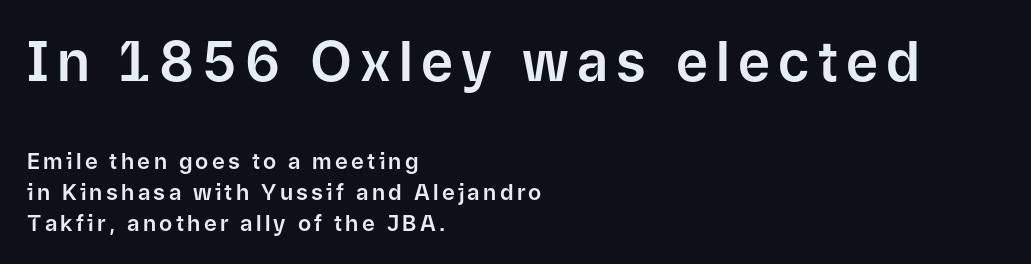
The image shows 55 px sans-serif type, upright; set left-aligned, normal line spacing (1.39x), not underlined; the first (top) block is 2.5x larger; low stroke contrast and a medium x-height.
